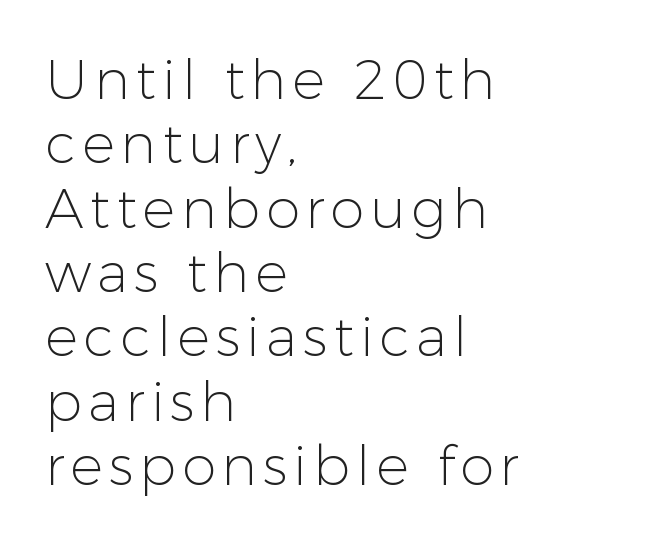
The image shows 55 px light sans-serif type, upright; set left-aligned, line spacing 1.17x, not underlined; low stroke contrast and a medium x-height.
